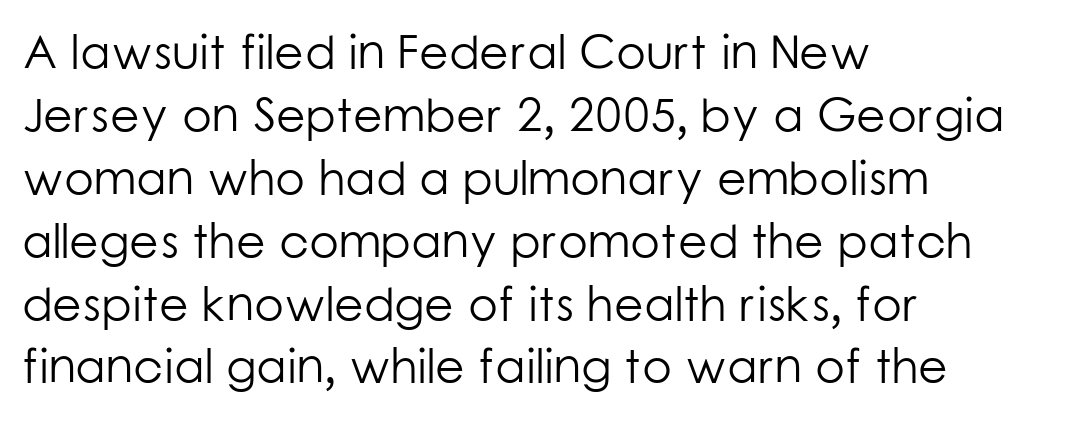
The image shows 48 px light sans-serif type, upright; set left-aligned, normal line spacing (1.31x), normal letter spacing, not underlined; low stroke contrast and a medium x-height.
